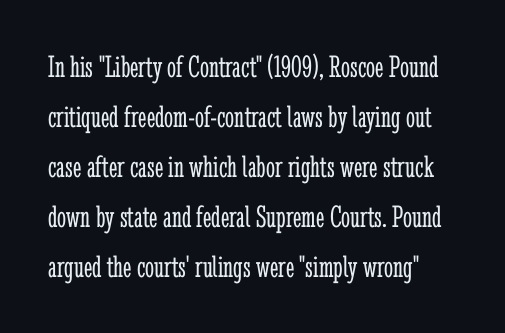
A typesetter would call this proportional, since set widths differ per character. A roman cut, with each character standing at attention. Check the space under the baseline: it is left empty. A quiet, ordinary-to-light weight characterises the typeface. This rendering employs a face with finishing strokes, i.e., a serif. The designer left line spacing at the default.
